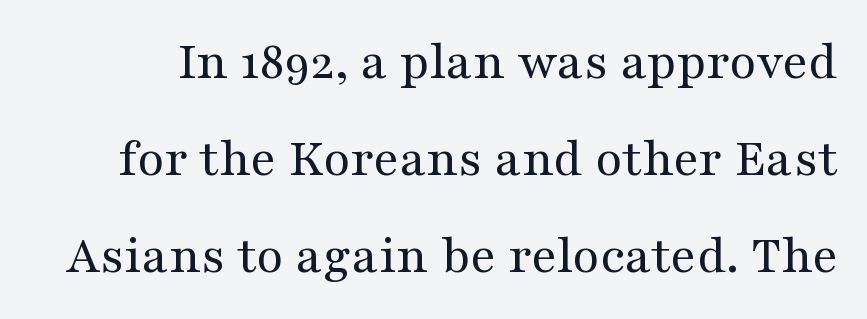
Q: Is the text bold? A: No.
Q: Is the text italic (slanted)? A: No, it is upright.
Q: Is the typeface a serif or a sans-serif typeface? A: Serif.
Q: Is the text underlined? A: No.
Q: Is the spacing between letters normal or unusually wide? A: Normal.
Q: Width (condensed, normal, or wide)? A: Wide.
Q: Stroke contrast? A: Medium.
Q: x-height? A: Medium.
Q: Monospaced? A: No.
